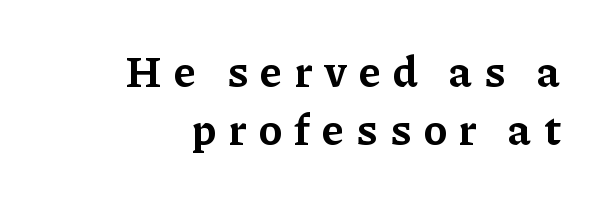
The setting favours the right margin, as signatures and pull-quotes sometimes do. How heavy is the stroke? Heavy — this is a bold. This sample keeps an unexceptional amount of space between lines. Words appear elongated and porous because spacing is wide. The face used here is proportionally spaced, like ordinary book or web type. This is serif lettering, the kind often seen in printed books.
